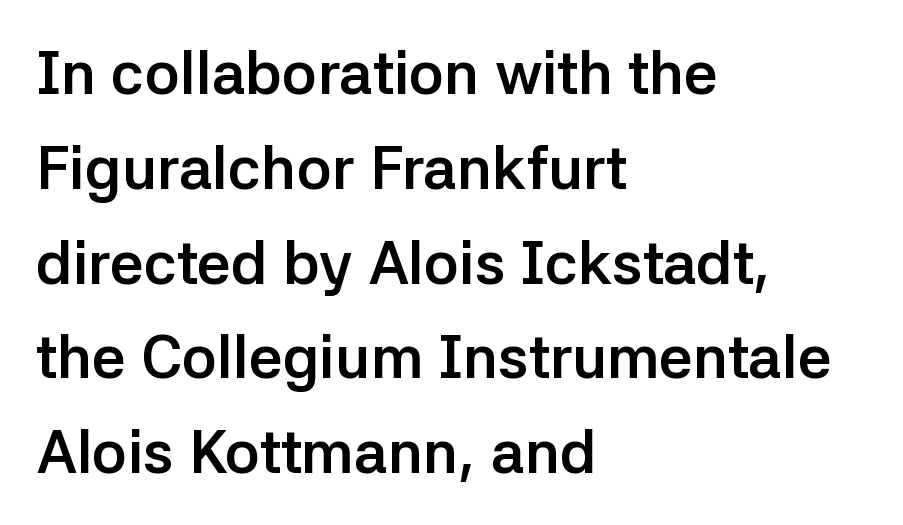
The image shows 60 px semibold sans-serif type, upright; set left-aligned, normal line spacing (1.58x), normal letter spacing, not underlined; low stroke contrast and a medium x-height.
